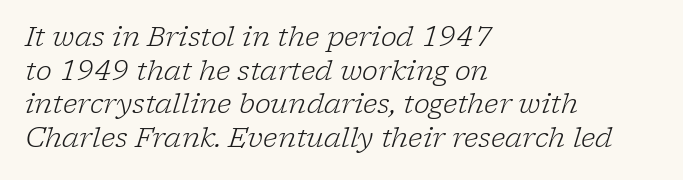
The image shows 27 px text type, italic (leaning right); set left-aligned, normal line spacing (1.25x), normal letter spacing, not underlined.
